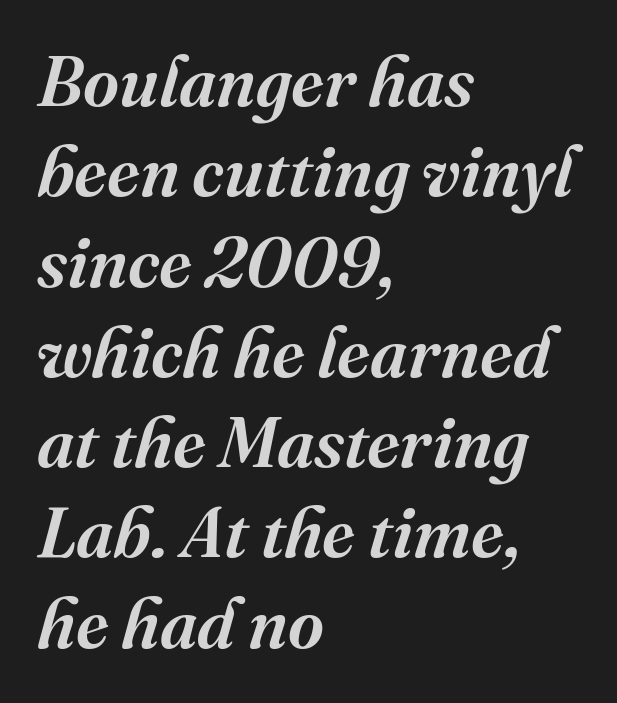
The image shows 70 px serif type, italic (leaning right); set left-aligned, normal line spacing (1.29x), normal letter spacing, not underlined; medium stroke contrast and a medium x-height.
